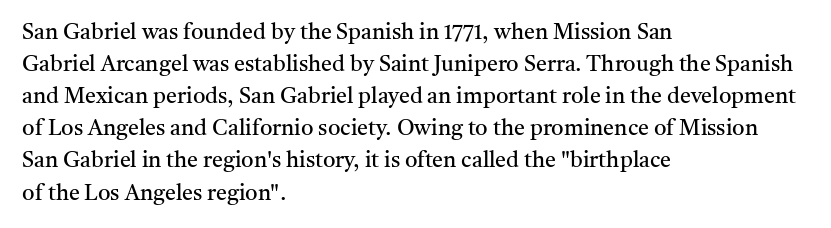
Q: Is the text bold? A: No.
Q: Is the text italic (slanted)? A: No, it is upright.
Q: Is the text underlined? A: No.
Q: How is the paragraph aligned? A: Left-aligned.
Q: Is the spacing between letters normal or unusually wide? A: Normal.
Q: Is the spacing between lines tight, normal or loose? A: Normal.
